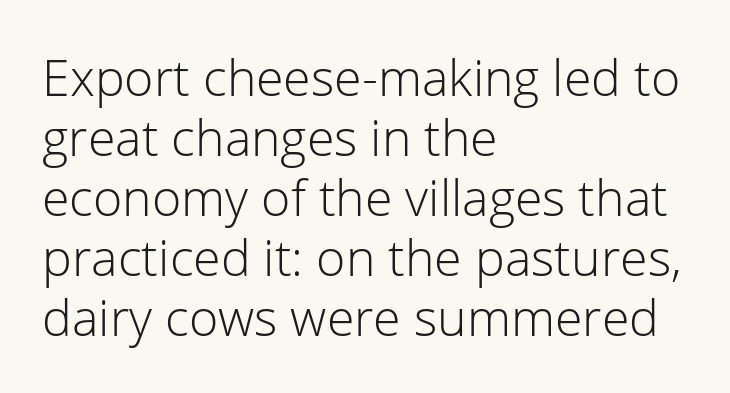
The letters carry no serifs — their stems end cleanly without finishing strokes. Descenders hang freely into open space. The characters are drawn with everyday or finer stroke widths. The face used here is rendered with its standard letterfit. You could not count columns in this text — the font is proportionally spaced.
